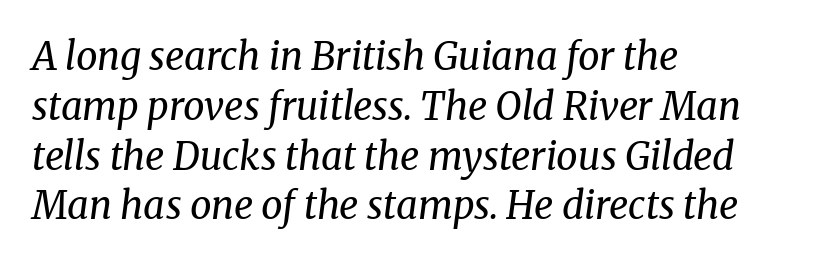
{"serif": "yes", "italic": "yes", "lean": "right", "slant_degrees": 8, "bold": "no", "weight": "regular", "width": "normal", "stroke_contrast": "medium", "x_height": "medium", "monospaced": "no", "underline": "no", "align": "left", "line_spacing": "normal", "line_spacing_ratio": 1.31, "letter_spacing": "normal", "letter_spacing_em": 0.0, "glyph_px": 38}
